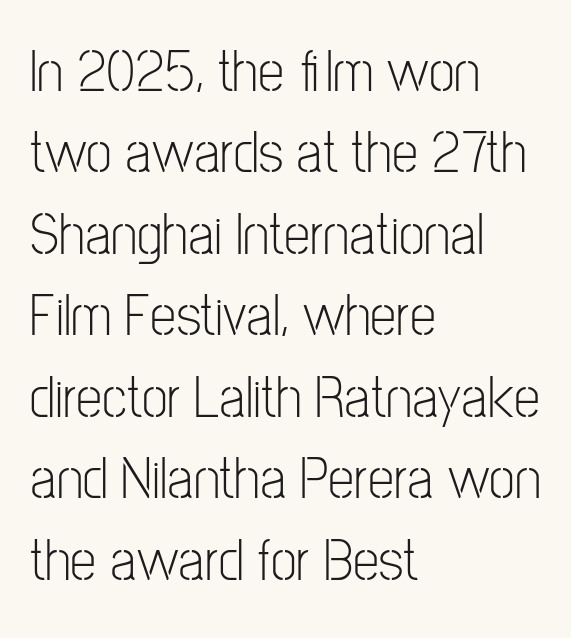
In CSS terms this would be text-align: left. Counters stay open thanks to moderate or lighter strokes. Honestly, there is no underline to notice here at all. Each letter's strokes conclude bluntly, with no projecting serifs. Is there any slant? The stems are plumb. Nobody touched the tracking dial on this one.
